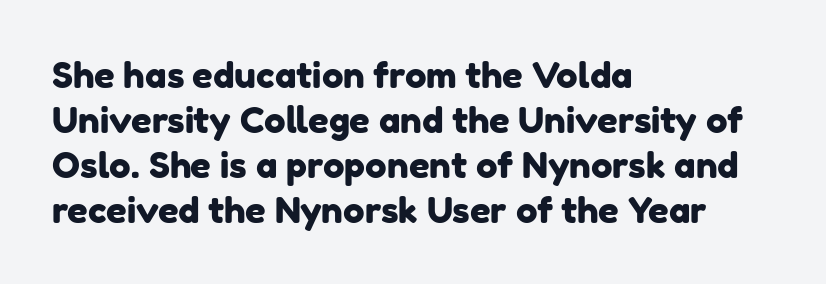
{"serif": "no", "width": "normal", "stroke_contrast": "low", "x_height": "medium", "monospaced": "no", "underline": "no", "align": "left", "line_spacing": "normal", "line_spacing_ratio": 1.25, "letter_spacing": "normal", "letter_spacing_em": 0.0, "glyph_px": 36}
